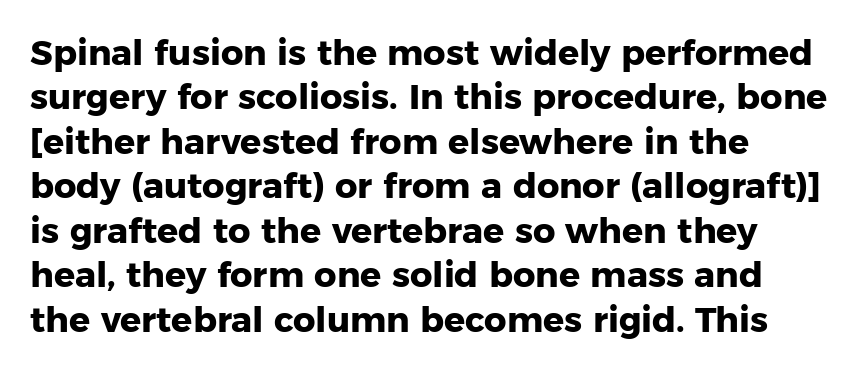
You could call the tracking neutral — neither tight nor loose. The specimen reads as upright at a glance. Does the weight exceed regular? Yes, all the way to bold. Quick note: interline space is typical. Spacing verdict: proportional, widths tailored to each character. A bare baseline throughout the passage.
